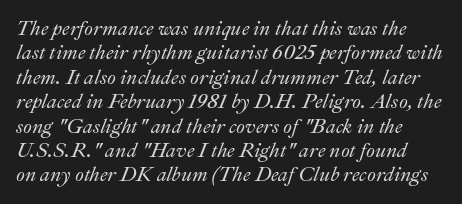
The image shows 20 px text type, italic (leaning right); set left-aligned, line spacing 1.22x, normal letter spacing, not underlined.
